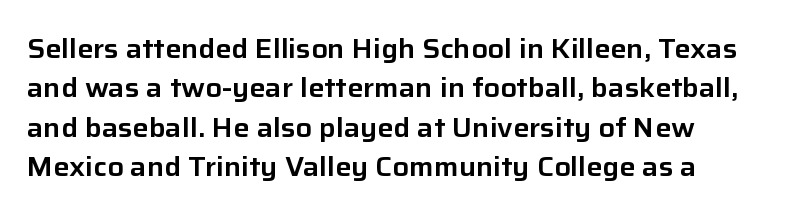
The image shows 27 px text type, upright; set normal line spacing (1.46x), normal letter spacing, not underlined.
